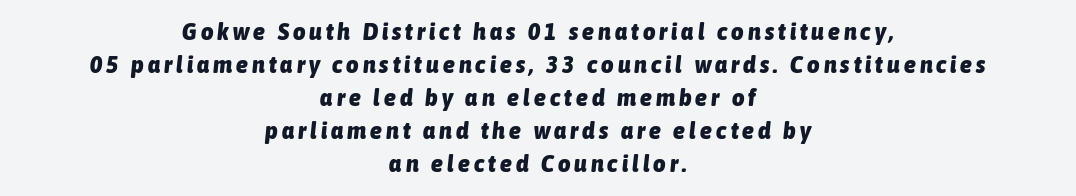
{"italic": "yes", "lean": "right", "slant_degrees": 6, "bold": "yes", "underline": "no", "align": "center", "line_spacing": "normal", "line_spacing_ratio": 1.38, "glyph_px": 24}
